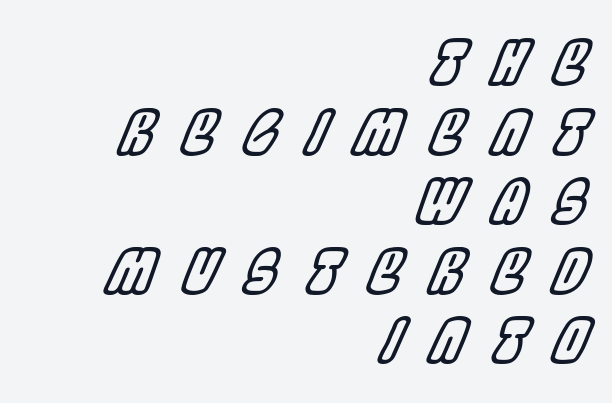
This rendering features lettering with no underline. The glyphs look as if they've been sheared to an angle. These lines are set flush right with a ragged left edge. Does extra space separate the letters? Yes, quite a lot of it. A typesetter would call this proportional, since set widths differ per character.
